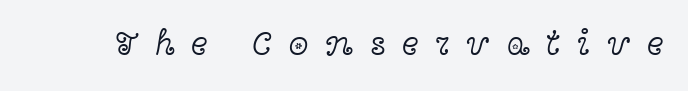
The letters advance in unequal steps, a hallmark of proportional type. The characters display serif detailing at their extremities. A clean baseline with only descenders dipping below it. Words appear elongated and porous because spacing is wide. The weight would be labelled regular, book, light, or lighter still.
